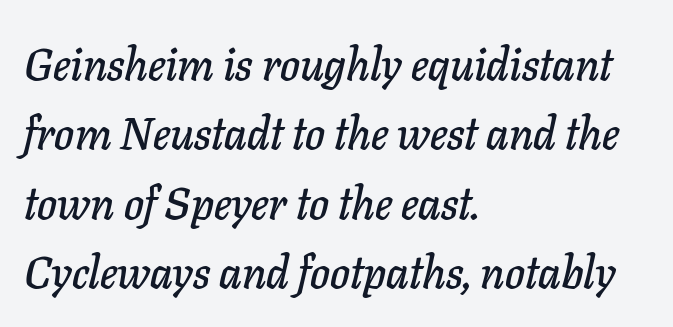
Q: Is the text italic (slanted)? A: Yes, it leans right by about 11 degrees.
Q: Is the text underlined? A: No.
Q: How is the paragraph aligned? A: Left-aligned.
Q: Is the spacing between letters normal or unusually wide? A: Normal.
Q: Is the spacing between lines tight, normal or loose? A: Normal.
Q: Width (condensed, normal, or wide)? A: Normal.
Q: Stroke contrast? A: Low.
Q: x-height? A: Medium.
Q: Monospaced? A: No.
